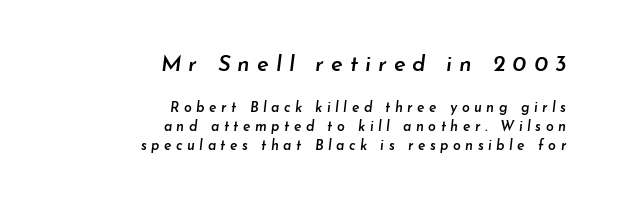
{"italic": "yes", "lean": "right", "slant_degrees": 7, "bold": "semi", "underline": "no", "align": "right", "line_spacing": "normal", "line_spacing_ratio": 1.34, "letter_spacing": "wide", "letter_spacing_em": 0.32, "larger_block": "first", "size_ratio": 1.57, "glyph_px": 22}
